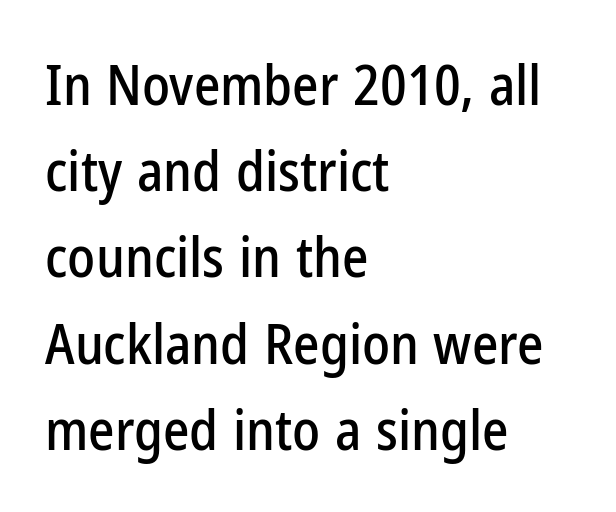
{"serif": "no", "italic": "no", "width": "condensed", "stroke_contrast": "low", "x_height": "medium", "monospaced": "no", "underline": "no", "align": "left", "line_spacing": "normal", "line_spacing_ratio": 1.54, "letter_spacing": "normal", "letter_spacing_em": 0.0, "glyph_px": 56}
